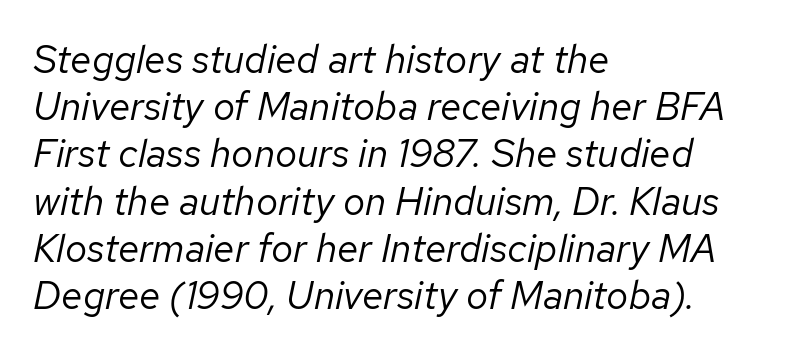
The image shows 39 px regular-weight type, italic (leaning right); set left-aligned, line spacing 1.21x, normal letter spacing, not underlined; low stroke contrast and a medium x-height.
